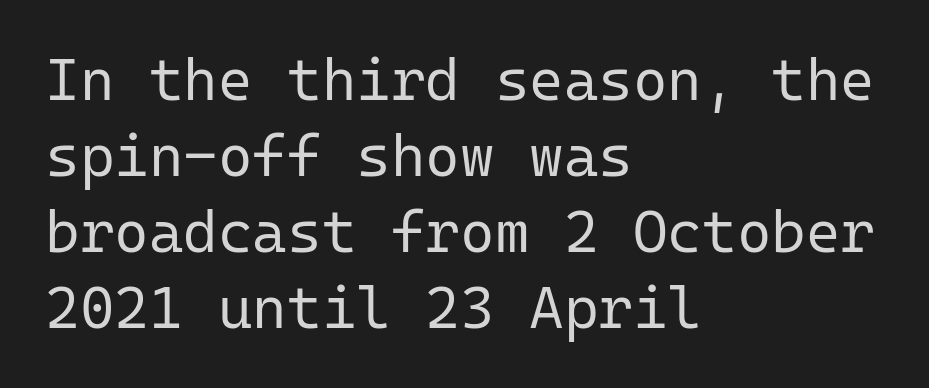
It's the straight-up-and-down kind of type. Underlining? Definitely not there. Do the characters align in a grid? Yes, the font is monospaced. Unlike a traditional serif, this face leaves its strokes unadorned. Leftover space on each line is placed entirely after the last word. The block of text has a typical density, with ordinary space between rows.
